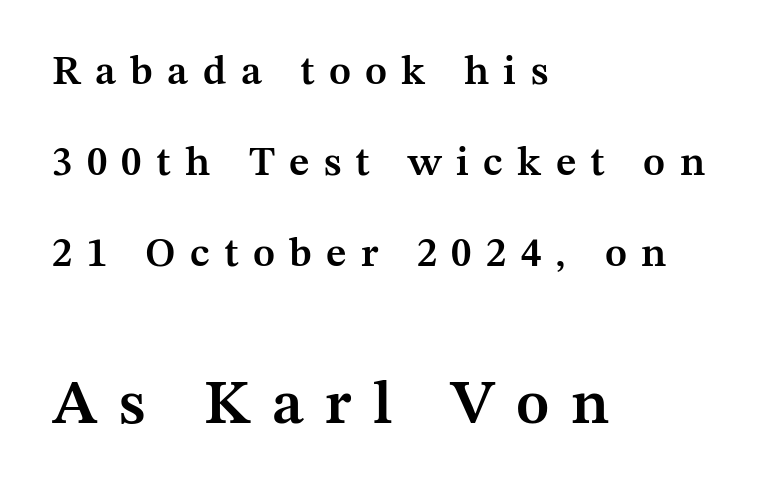
The image shows 62 px semibold serif type, upright; set left-aligned, loose line spacing (2.22x), unusually wide letter spacing (+0.35 em), not underlined; the second (bottom) block is 1.51x larger; medium stroke contrast and a medium x-height.
